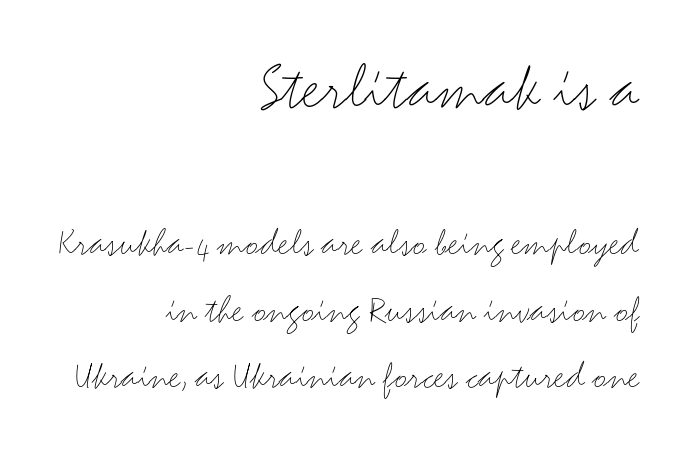
The letters advance in unequal steps, a hallmark of proportional type. Only glyphs here, with clear space below each row. Ink coverage per letter is moderate at most. The face used here is a sans, in the tradition of grotesques and geometrics.
